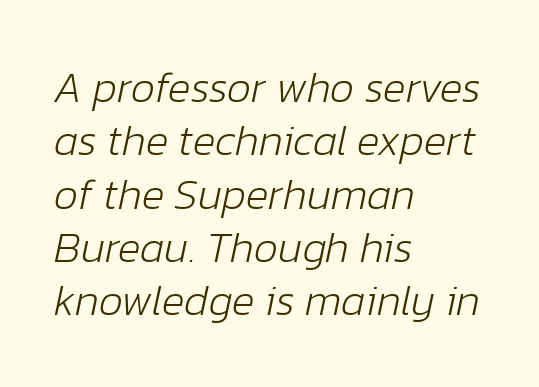
The image shows 43 px light type, italic (leaning right); set left-aligned, line spacing 1.24x, normal letter spacing, not underlined; low stroke contrast and a medium x-height.
